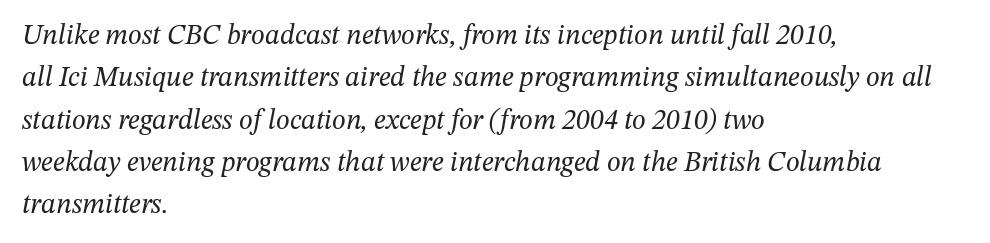
Summary of weight: not heavy and not bold. The string is rendered with underlining switched off. The passage shown is typed in a proportional face where columns would drift. The vertical gap from one line to the next is medium.
